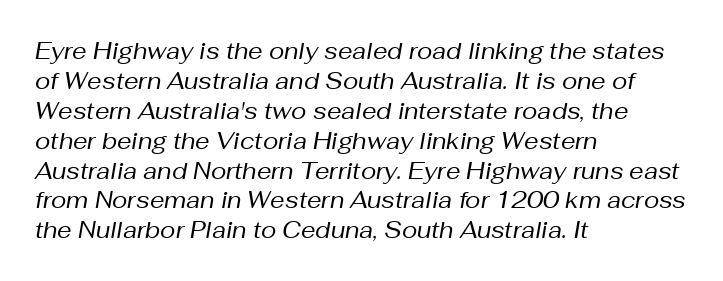
{"italic": "yes", "lean": "right", "slant_degrees": 10, "bold": "no", "underline": "no", "align": "left", "line_spacing": "normal", "line_spacing_ratio": 1.3, "letter_spacing": "normal", "letter_spacing_em": 0.0, "glyph_px": 23}
